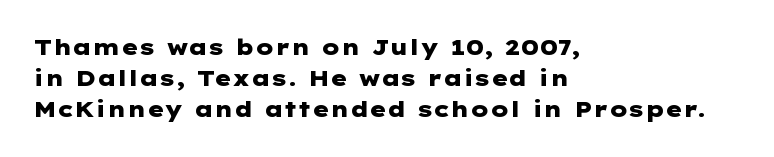
The image shows 22 px bold type, upright; set left-aligned, normal line spacing (1.42x), normal letter spacing, not underlined.
